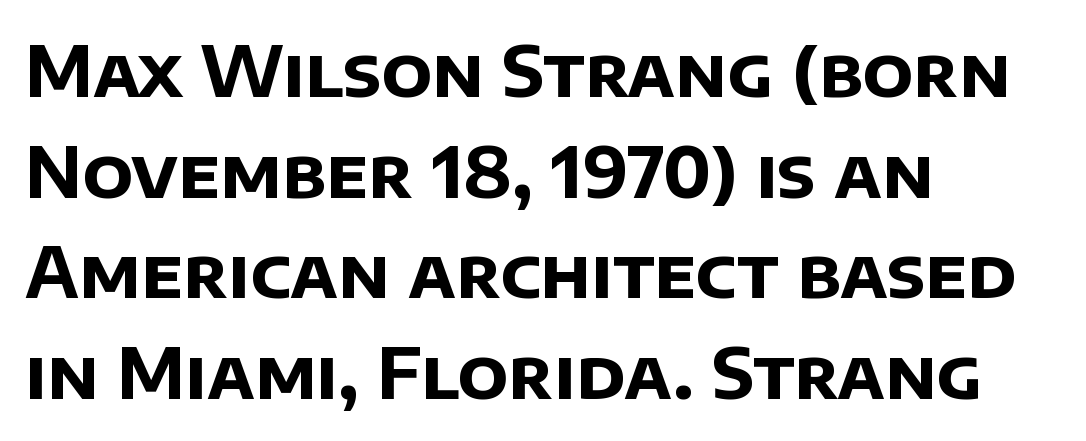
{"serif": "no", "bold": "yes", "weight": "bold", "width": "normal", "stroke_contrast": "low", "x_height": "large", "monospaced": "no", "underline": "no", "align": "left", "line_spacing": "normal", "line_spacing_ratio": 1.46, "letter_spacing": "normal", "letter_spacing_em": 0.0, "glyph_px": 69}
